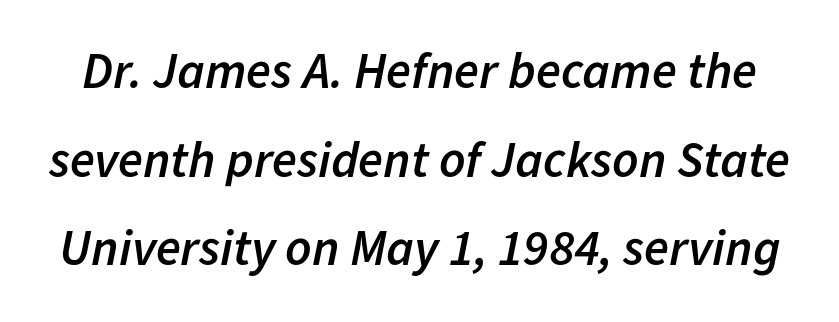
These lines were composed using italics. Its strokes are somewhat broadened, the hallmark of semibold type. Words float on clear page, feet unadorned. The passage shown has conventional tracking throughout.
